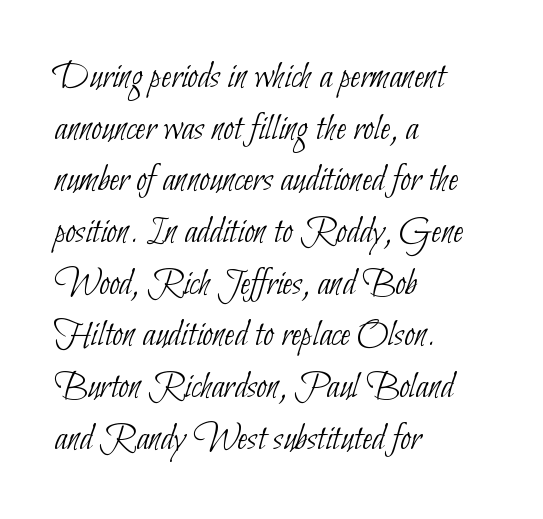
The image shows 38 px thin, condensed sans-serif type; set left-aligned, normal line spacing (1.36x), normal letter spacing, not underlined; low stroke contrast and a small x-height.
